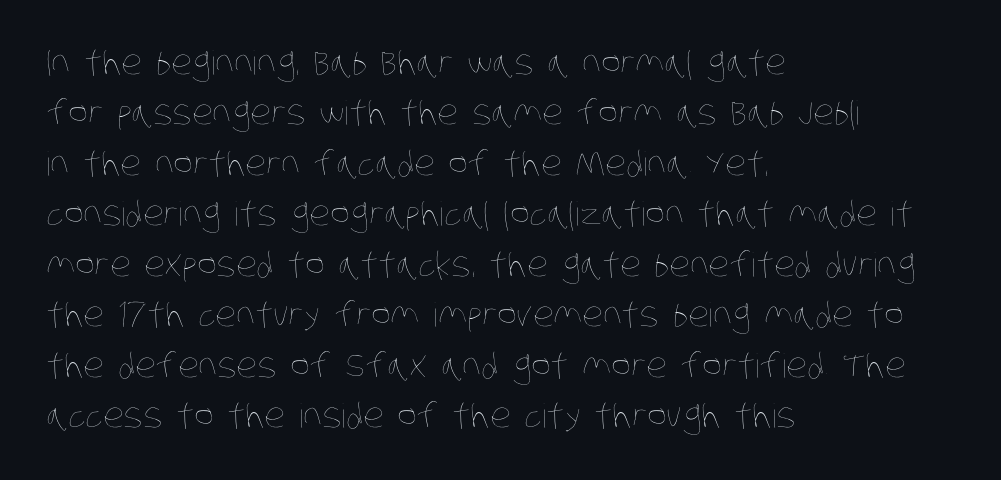
Line starts are locked; line ends wander. Letters have the restrained weight of plain body copy at most. The designer left line spacing at the default. Nobody touched the tracking dial on this one. The string is rendered with underlining switched off. A typesetter would call this proportional, since set widths differ per character.
